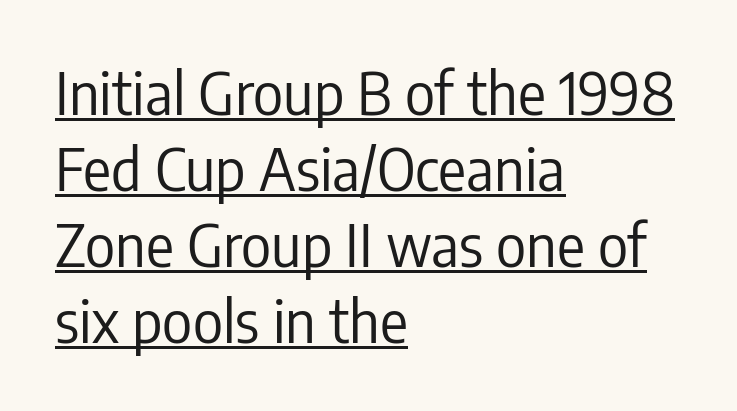
The image shows 58 px regular-weight, condensed sans-serif type, upright; set left-aligned, normal line spacing (1.31x), normal letter spacing, underlined; low stroke contrast and a medium x-height.
